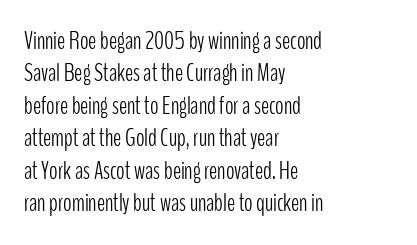
The image shows 25 px text type, upright; set left-aligned, normal line spacing (1.3x), normal letter spacing, not underlined.
